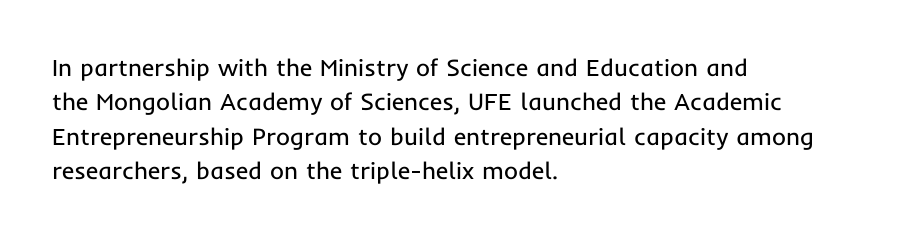
Q: Is the text bold? A: No.
Q: Is the text italic (slanted)? A: No, it is upright.
Q: Is the text underlined? A: No.
Q: How is the paragraph aligned? A: Left-aligned.
Q: Is the spacing between letters normal or unusually wide? A: Normal.
Q: Is the spacing between lines tight, normal or loose? A: Normal.
